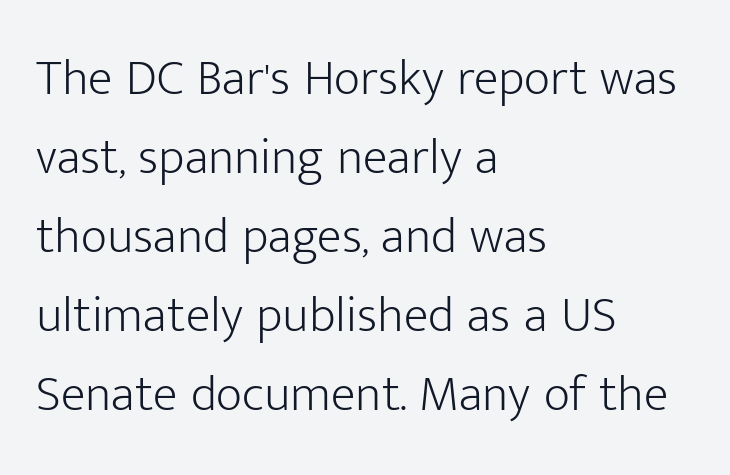
{"serif": "no", "italic": "no", "bold": "no", "weight": "light", "width": "normal", "stroke_contrast": "low", "x_height": "medium", "monospaced": "no", "underline": "no", "align": "left", "line_spacing": "normal", "line_spacing_ratio": 1.55, "letter_spacing": "normal", "letter_spacing_em": 0.0, "glyph_px": 51}
